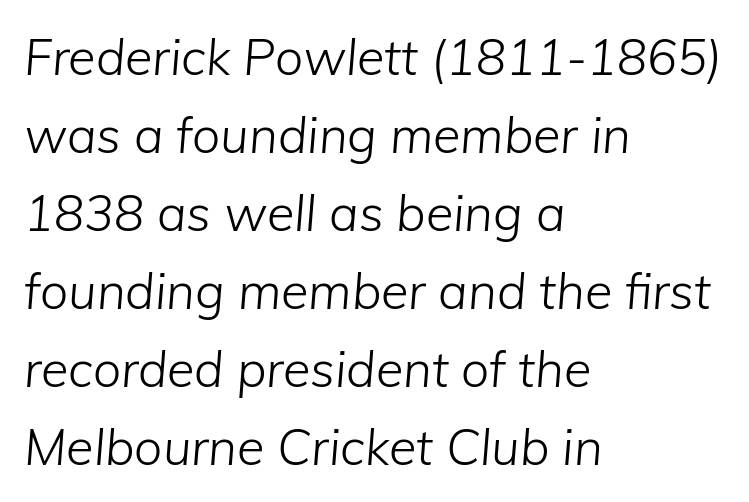
The image shows 50 px light type, italic (leaning right); set left-aligned, normal line spacing (1.56x), normal letter spacing, not underlined; low stroke contrast and a medium x-height.
